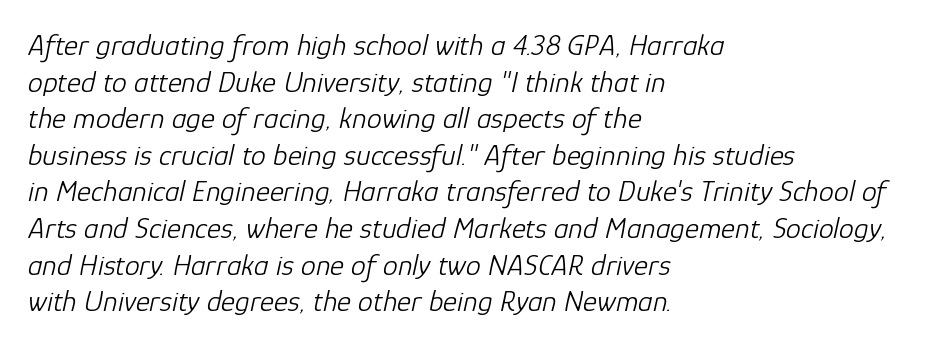
{"italic": "yes", "lean": "right", "slant_degrees": 12, "bold": "no", "weight": "light", "width": "normal", "stroke_contrast": "low", "x_height": "medium", "monospaced": "no", "underline": "no", "align": "left", "line_spacing_ratio": 1.22, "letter_spacing": "normal", "letter_spacing_em": 0.0, "glyph_px": 30}
